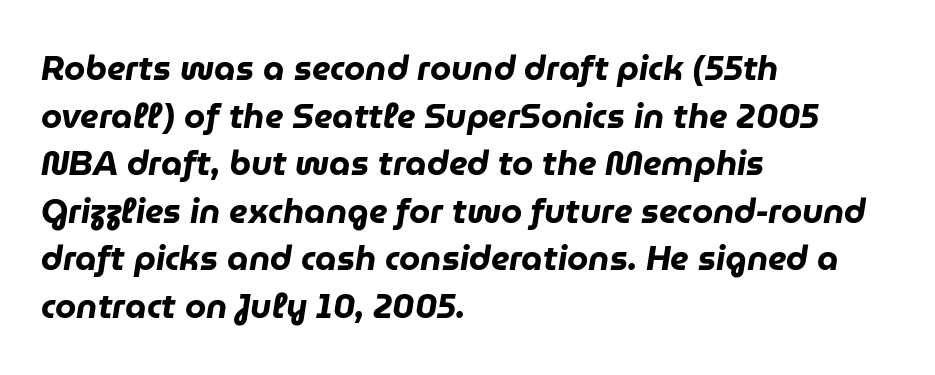
The image shows 34 px heavy type, italic (leaning right); set left-aligned, normal line spacing (1.4x), normal letter spacing, not underlined; low stroke contrast and a medium x-height.
